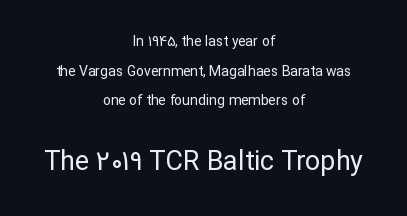
The image shows 27 px text type, upright; set centered, loose line spacing (2.12x), normal letter spacing, not underlined; the second (bottom) block is 1.93x larger.
